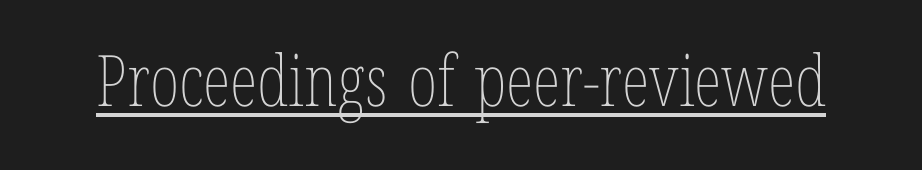
Summary of weight: not heavy and not bold. A typesetter would mark this as roman, not italic. This sample has the flowing, uneven cadence of proportional lettering. Observe the ordinary spacing: letters are neighbours, not strangers.
